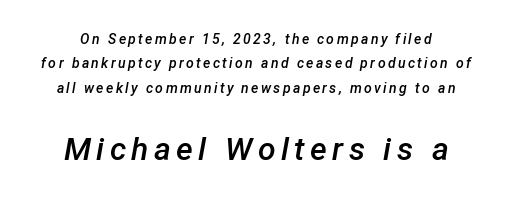
The image shows 32 px semibold type, italic (leaning right); set line spacing 1.74x, not underlined; the second (bottom) block is 2.29x larger; low stroke contrast and a medium x-height.
